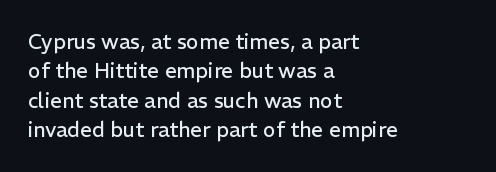
The image shows 21 px text type, upright; set left-aligned, normal line spacing (1.4x), normal letter spacing, not underlined.
